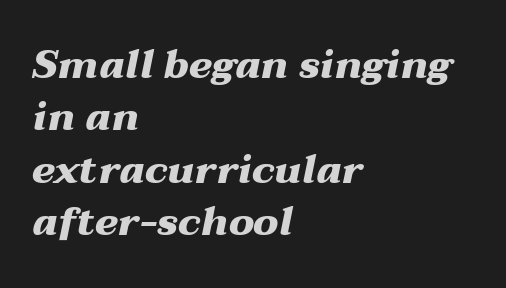
The image shows 39 px heavy, wide type, italic (leaning right); set left-aligned, normal line spacing (1.34x), normal letter spacing, not underlined; medium stroke contrast and a medium x-height.
